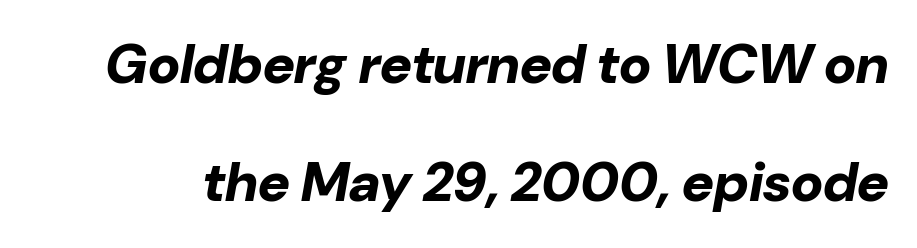
Bold? Absolutely — the strokes are thick and heavy. Baseline-to-baseline distance is far greater than the letter height. Check the space under the baseline: it is left empty. Each word holds together tightly as a unit, with standard inter-letter gaps. Designer's note — italics engaged.
